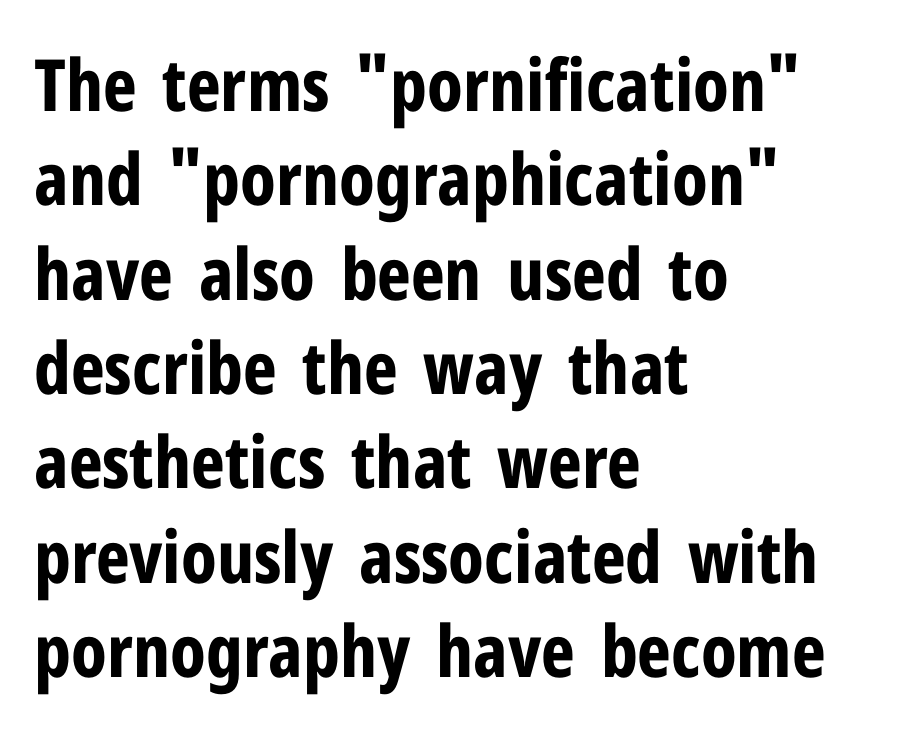
{"serif": "no", "italic": "no", "bold": "yes", "weight": "bold", "width": "condensed", "stroke_contrast": "low", "x_height": "medium", "monospaced": "no", "underline": "no", "align": "left", "line_spacing": "normal", "line_spacing_ratio": 1.31, "letter_spacing": "normal", "letter_spacing_em": 0.0, "glyph_px": 72}
